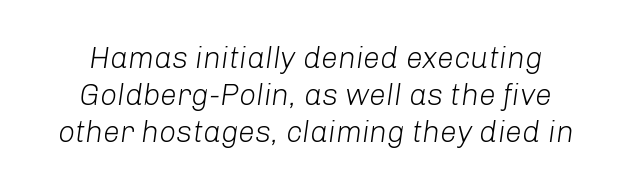
{"italic": "yes", "lean": "right", "slant_degrees": 8, "bold": "no", "weight": "light", "width": "normal", "stroke_contrast": "low", "x_height": "medium", "monospaced": "no", "underline": "no", "line_spacing_ratio": 1.23, "letter_spacing": "normal", "letter_spacing_em": 0.0, "glyph_px": 30}
